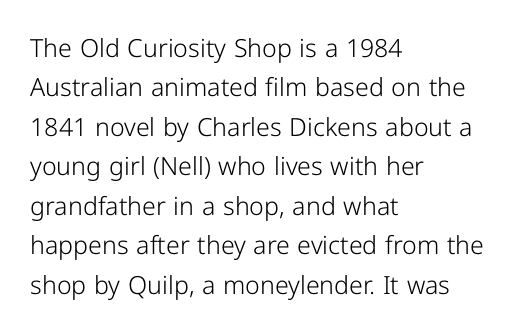
{"italic": "no", "bold": "no", "underline": "no", "align": "left", "line_spacing": "normal", "line_spacing_ratio": 1.58, "letter_spacing": "normal", "letter_spacing_em": 0.0, "glyph_px": 25}
